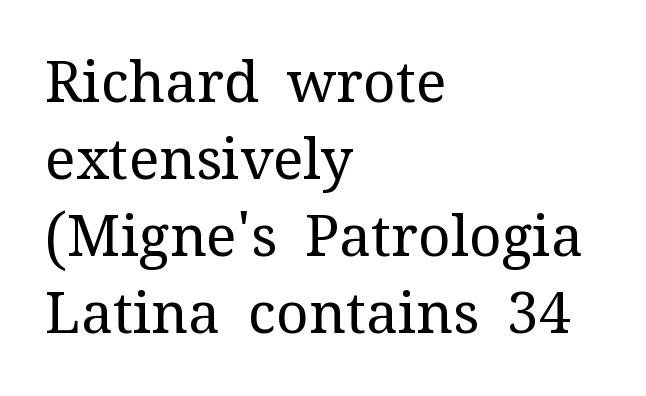
The block of text has a typical density, with ordinary space between rows. A typesetter would call this zero additional tracking. Looks like regular typesetting: each glyph gets only the width it needs. Serifs: yes, visible at the terminals of the letterforms. These lines are set flush left with a ragged right edge.
